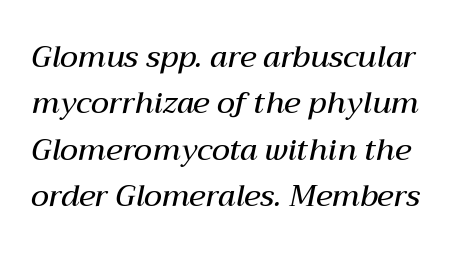
The image shows 30 px semibold type, italic (leaning right); set normal line spacing (1.55x), normal letter spacing, not underlined; medium stroke contrast and a medium x-height.
